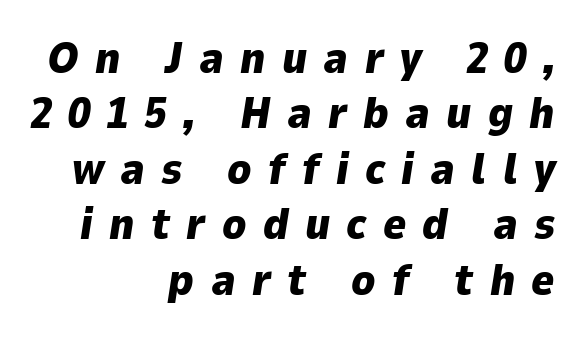
The image shows 44 px heavy type, italic (leaning right); set right-aligned, normal line spacing (1.26x), unusually wide letter spacing (+0.37 em), not underlined; low stroke contrast and a medium x-height.
